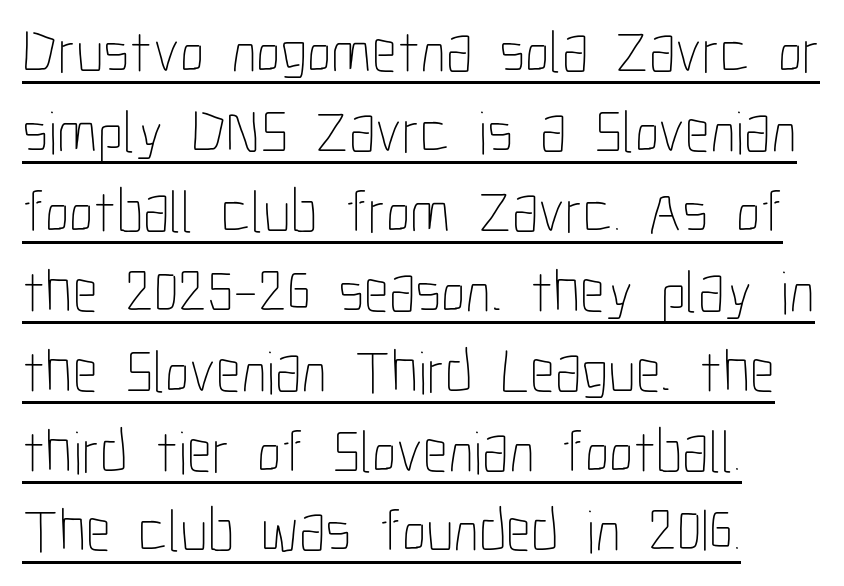
Is this a fixed-width face? No — the glyphs have proportional, varying widths. Stems here are at most as thick as an everyday book face. The glyphs are accompanied by a horizontal stroke just below them. Observe the ordinary spacing: letters are neighbours, not strangers. Normally led — the rows are evenly, conventionally spaced. You can tell it's not italic because the verticals are truly vertical.
